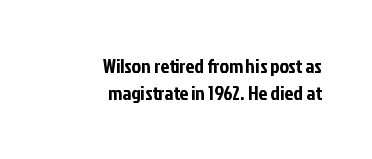
Q: Is the text italic (slanted)? A: No, it is upright.
Q: Is the text underlined? A: No.
Q: How is the paragraph aligned? A: Right-aligned.
Q: Is the spacing between letters normal or unusually wide? A: Normal.
Q: Is the spacing between lines tight, normal or loose? A: Normal.
